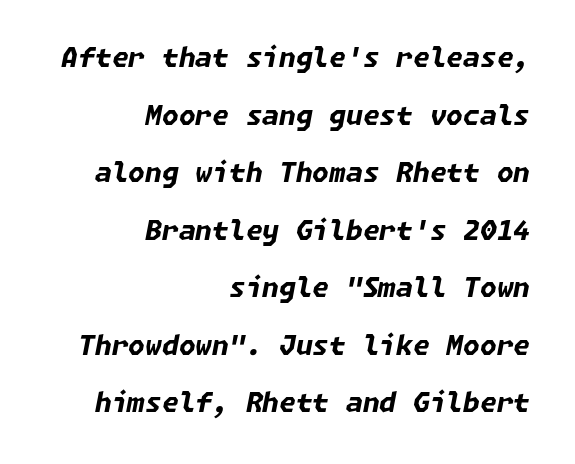
Q: Is the text bold? A: Yes.
Q: Is the text italic (slanted)? A: Yes, it leans right by about 11 degrees.
Q: Is the text underlined? A: No.
Q: How is the paragraph aligned? A: Right-aligned.
Q: Is the spacing between letters normal or unusually wide? A: Normal.
Q: Is the spacing between lines tight, normal or loose? A: Loose.
